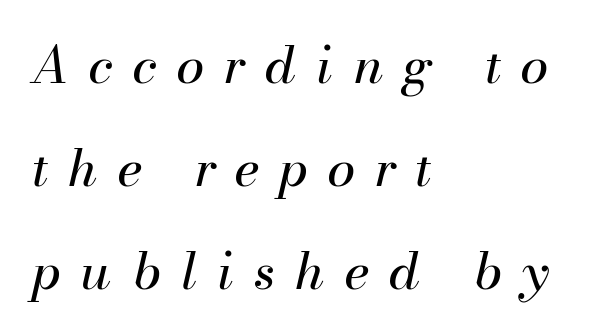
The image shows 51 px regular-weight type, italic (leaning right); set left-aligned, loose line spacing (2.02x), unusually wide letter spacing (+0.39 em), not underlined; medium stroke contrast and a small x-height.
